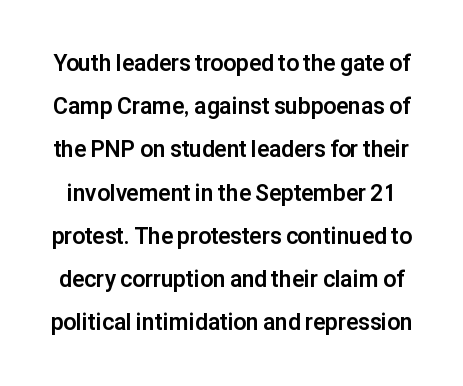
No extra tracking has been applied to these lines. Does the weight exceed regular? Yes, all the way to bold. The font's upright variant was chosen for this text. Nobody drew a line under any word here.
